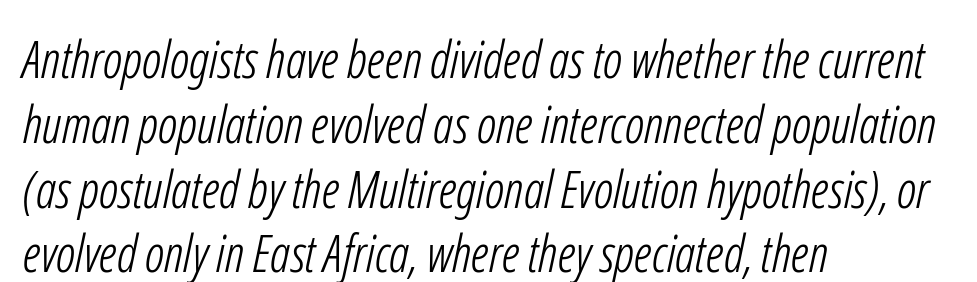
Q: Is the text bold? A: No.
Q: Is the typeface a serif or a sans-serif typeface? A: Sans-serif.
Q: Is the text underlined? A: No.
Q: How is the paragraph aligned? A: Left-aligned.
Q: Is the spacing between letters normal or unusually wide? A: Normal.
Q: Is the spacing between lines tight, normal or loose? A: Normal.
Q: Width (condensed, normal, or wide)? A: Condensed.
Q: Stroke contrast? A: Low.
Q: x-height? A: Medium.
Q: Monospaced? A: No.
